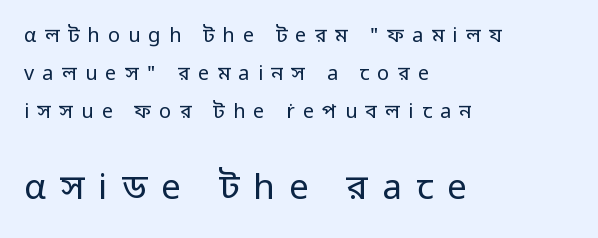
The image shows 35 px regular-weight sans-serif type, upright; set left-aligned, loose line spacing (1.91x), unusually wide letter spacing (+0.41 em), not underlined; the second (bottom) block is 1.75x larger; low stroke contrast and a medium x-height.
